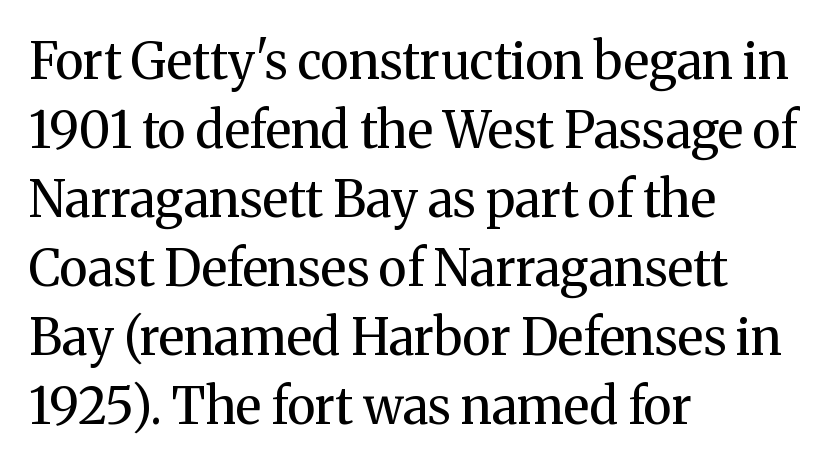
The type is set solid horizontally, with unmodified tracking. The rows are spaced the way most documents space them. Posture: vertical. Examine the stroke ends and you'll spot serifs.
